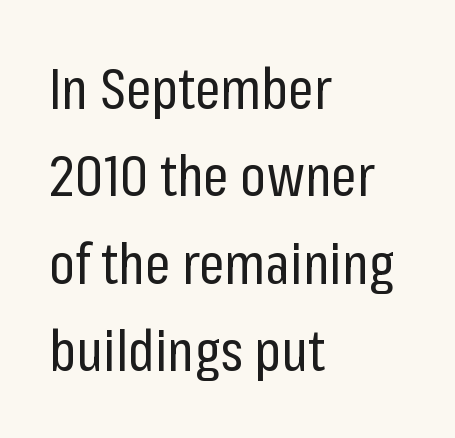
{"serif": "no", "italic": "no", "bold": "no", "weight": "regular", "width": "condensed", "stroke_contrast": "low", "x_height": "medium", "monospaced": "no", "underline": "no", "align": "left", "line_spacing": "normal", "line_spacing_ratio": 1.56, "letter_spacing": "normal", "letter_spacing_em": 0.0, "glyph_px": 56}
